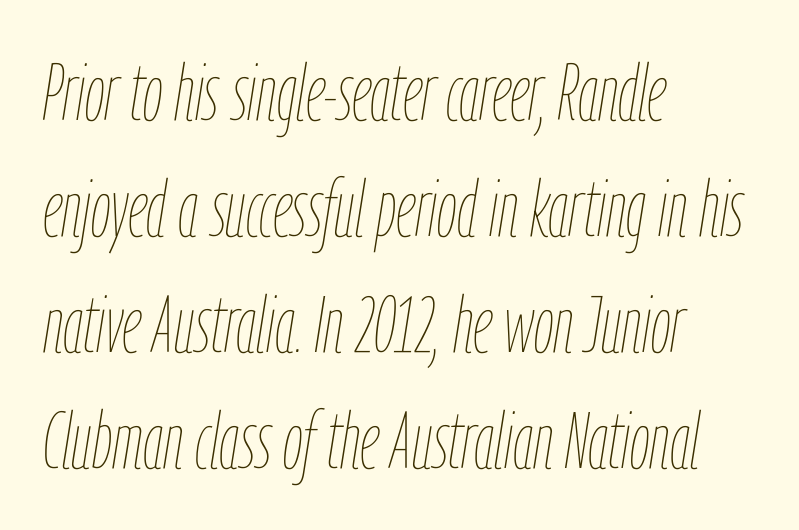
The image shows 79 px thin, condensed type, italic (leaning right); set left-aligned, normal line spacing (1.47x), normal letter spacing, not underlined; low stroke contrast and a medium x-height.
